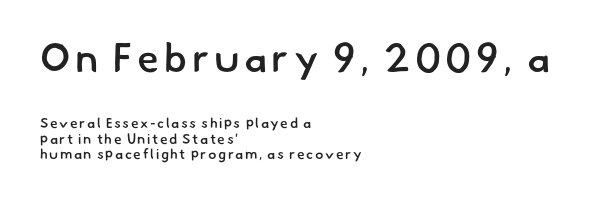
The image shows 40 px semibold sans-serif type; set left-aligned, tight line spacing (1.11x), not underlined; the first (top) block is 2.86x larger; low stroke contrast and a small x-height.
